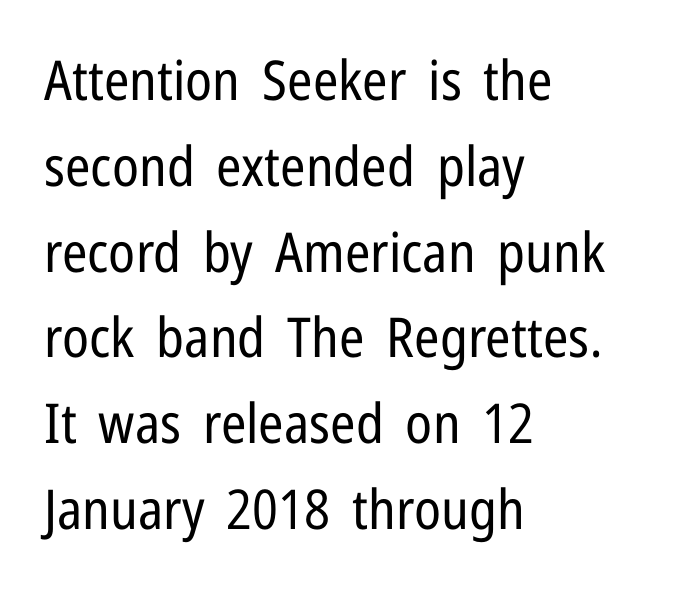
The image shows 55 px regular-weight, condensed sans-serif type, upright; set left-aligned, normal line spacing (1.56x), normal letter spacing, not underlined; low stroke contrast and a medium x-height.
